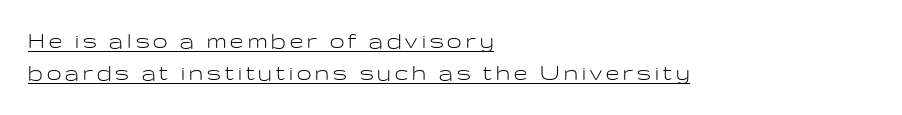
The cut favours lightness, reaching ordinary text weight at its darkest. Is the block centered? No — it sits flush against the left margin. Emphasis is given by a line drawn under the lettering. Ordinary non-slanted type is in use.
